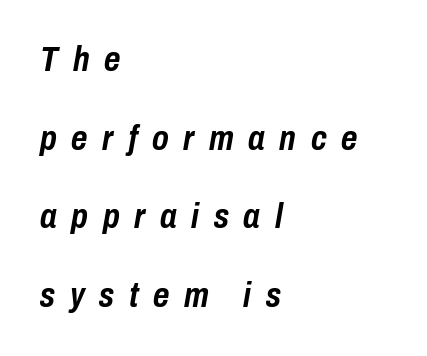
If you drew a ruler down the left edge, every line would touch it. Looking at the ascenders, they clearly lean. Does the weight exceed regular? Yes, all the way to bold. Vertically, the passage feels expansive, rows floating well apart. Letter spacing: wide. Each row of text sits above clean, open space.
